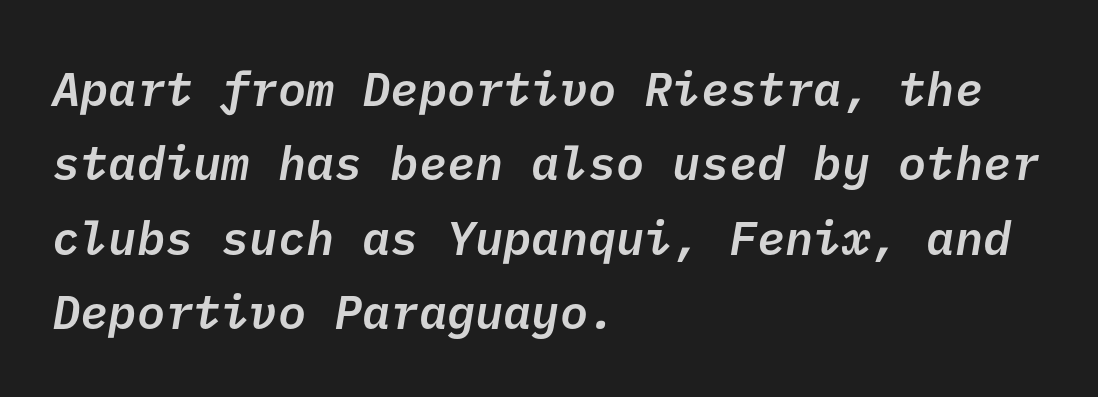
The image shows 47 px semibold sans-serif type; set left-aligned, normal line spacing (1.58x), normal letter spacing, not underlined; low stroke contrast and a medium x-height.
